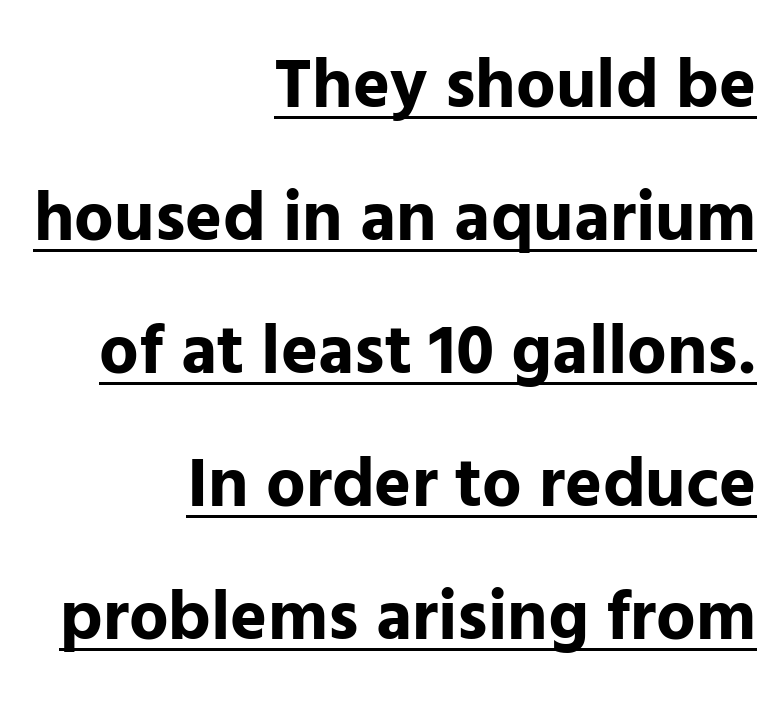
The image shows 70 px bold sans-serif type, upright; set right-aligned, loose line spacing (1.9x), normal letter spacing, underlined; low stroke contrast and a medium x-height.
